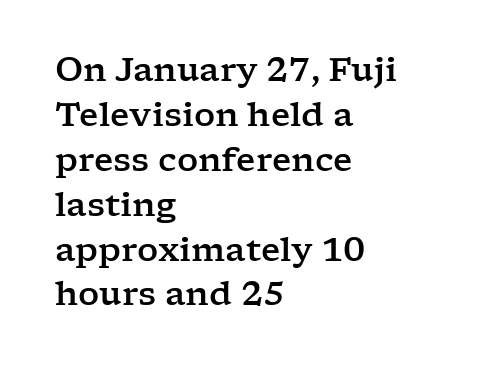
{"serif": "yes", "italic": "no", "width": "wide", "stroke_contrast": "low", "x_height": "medium", "monospaced": "no", "underline": "no", "align": "left", "line_spacing": "normal", "line_spacing_ratio": 1.36, "letter_spacing": "normal", "letter_spacing_em": 0.0, "glyph_px": 33}
